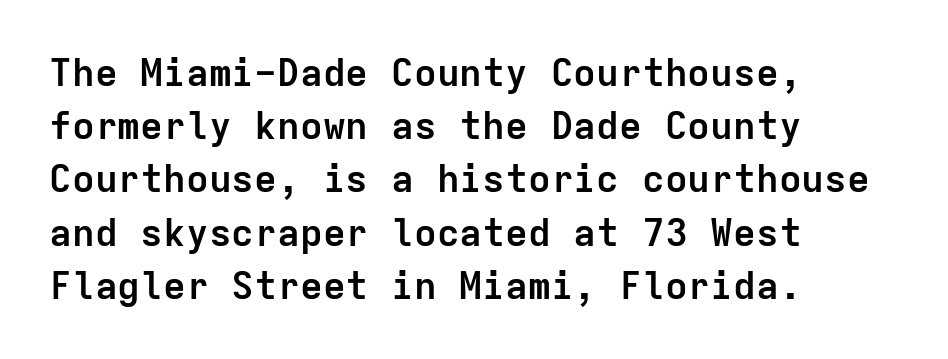
Q: Is the text bold? A: Yes.
Q: Is the text italic (slanted)? A: No, it is upright.
Q: Is the typeface a serif or a sans-serif typeface? A: Sans-serif.
Q: Is the text underlined? A: No.
Q: How is the paragraph aligned? A: Left-aligned.
Q: Is the spacing between letters normal or unusually wide? A: Normal.
Q: Is the spacing between lines tight, normal or loose? A: Normal.
Q: Width (condensed, normal, or wide)? A: Normal.
Q: Stroke contrast? A: Low.
Q: x-height? A: Medium.
Q: Monospaced? A: Yes.
